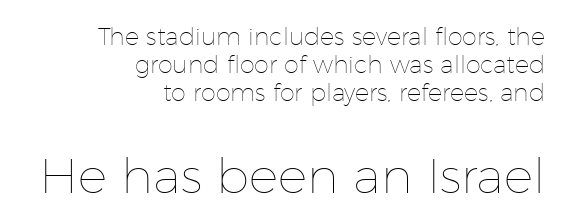
The image shows 49 px thin type, upright; set right-aligned, line spacing 1.16x, normal letter spacing, not underlined; the second (bottom) block is 2.04x larger; low stroke contrast and a medium x-height.
